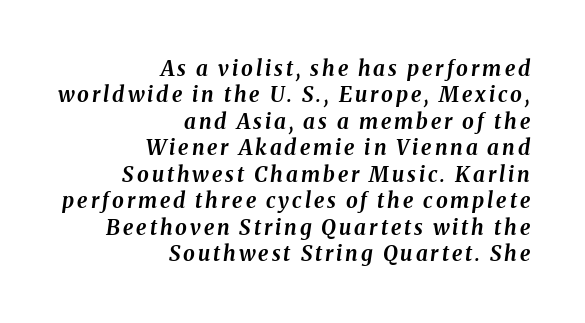
{"italic": "yes", "lean": "right", "slant_degrees": 8, "bold": "yes", "underline": "no", "align": "right", "line_spacing": "normal", "line_spacing_ratio": 1.26, "glyph_px": 21}
